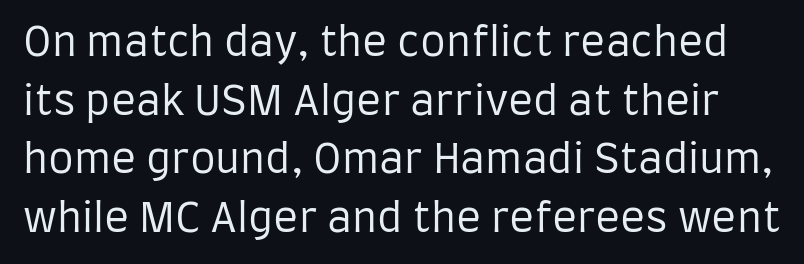
The passage shown has conventional tracking throughout. Classification — sans serif. The designer left line spacing at the default. This is the regular roman posture of the typeface. The area under the type is left untouched.
